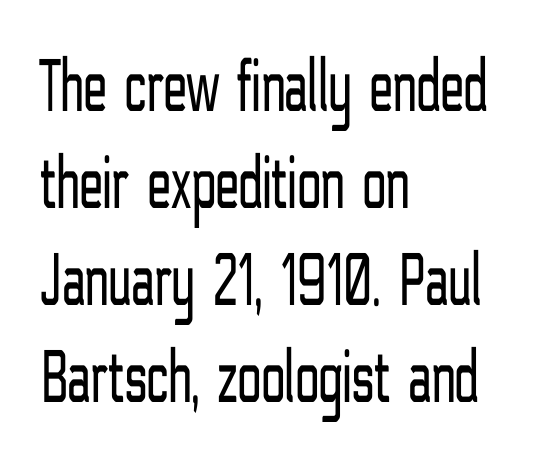
{"serif": "no", "italic": "no", "bold": "no", "weight": "light", "width": "condensed", "stroke_contrast": "low", "x_height": "medium", "monospaced": "no", "underline": "no", "align": "left", "line_spacing": "normal", "line_spacing_ratio": 1.26, "letter_spacing": "normal", "letter_spacing_em": 0.0, "glyph_px": 77}
